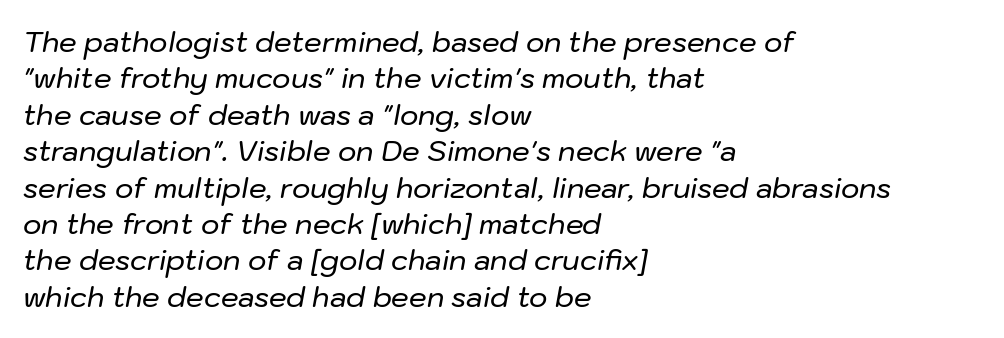
{"italic": "yes", "lean": "right", "slant_degrees": 10, "width": "normal", "stroke_contrast": "low", "x_height": "medium", "monospaced": "no", "underline": "no", "align": "left", "line_spacing": "normal", "line_spacing_ratio": 1.3, "letter_spacing": "normal", "letter_spacing_em": 0.0, "glyph_px": 28}
